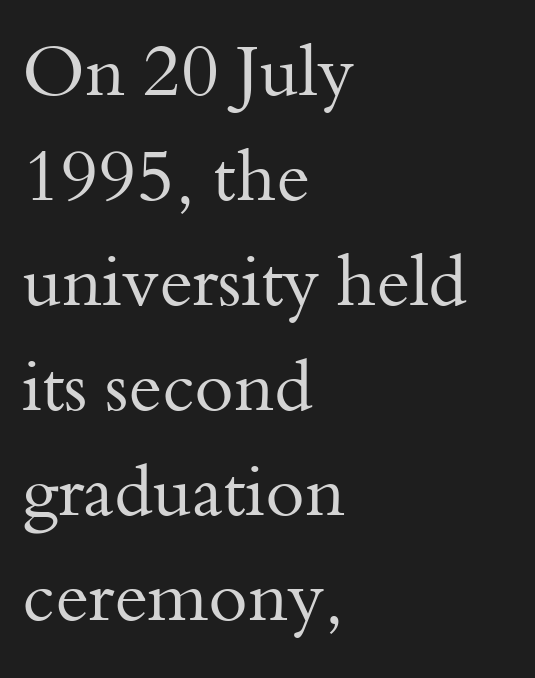
{"serif": "yes", "italic": "no", "bold": "no", "weight": "regular", "width": "normal", "stroke_contrast": "medium", "x_height": "small", "monospaced": "no", "underline": "no", "align": "left", "line_spacing": "normal", "line_spacing_ratio": 1.48, "letter_spacing": "normal", "letter_spacing_em": 0.0, "glyph_px": 71}
